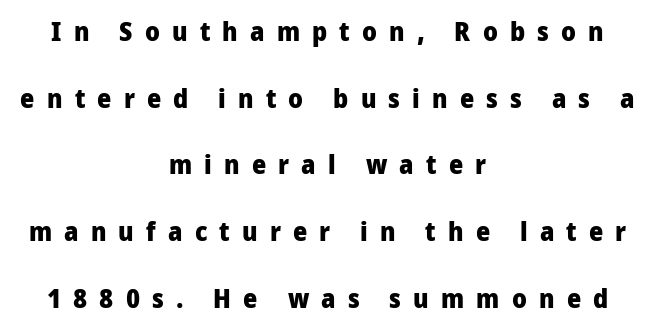
Q: Is the text bold? A: Yes.
Q: Is the text italic (slanted)? A: No, it is upright.
Q: Is the text underlined? A: No.
Q: How is the paragraph aligned? A: Centered.
Q: Is the spacing between letters normal or unusually wide? A: Unusually wide.
Q: Is the spacing between lines tight, normal or loose? A: Loose.
